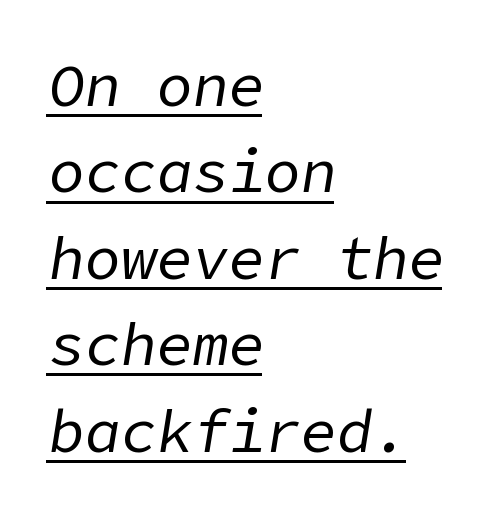
{"italic": "yes", "lean": "right", "slant_degrees": 9, "bold": "no", "weight": "regular", "width": "normal", "stroke_contrast": "low", "x_height": "medium", "underline": "yes", "align": "left", "line_spacing": "normal", "line_spacing_ratio": 1.44, "letter_spacing": "normal", "letter_spacing_em": 0.0, "glyph_px": 60}
